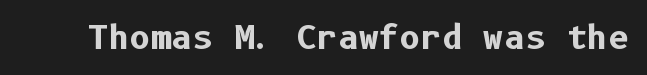
{"serif": "no", "italic": "no", "bold": "yes", "weight": "bold", "width": "normal", "stroke_contrast": "low", "x_height": "medium", "underline": "no", "letter_spacing": "normal", "letter_spacing_em": 0.0, "glyph_px": 32}
